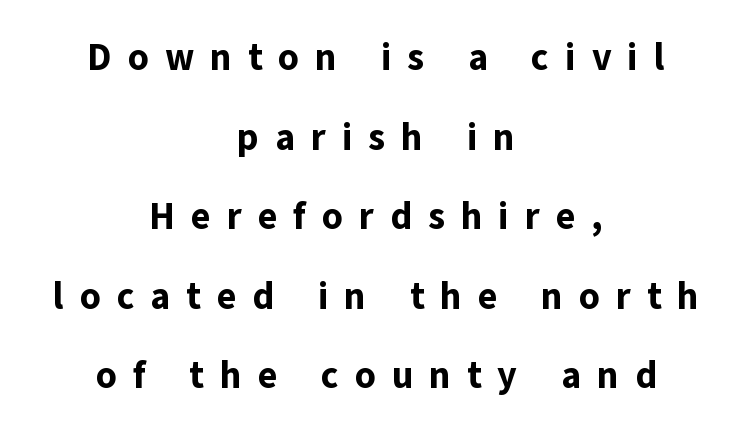
{"serif": "no", "italic": "no", "bold": "yes", "weight": "bold", "width": "normal", "stroke_contrast": "low", "x_height": "medium", "monospaced": "no", "underline": "no", "align": "center", "line_spacing": "loose", "line_spacing_ratio": 2.15, "letter_spacing": "wide", "letter_spacing_em": 0.43, "glyph_px": 37}
